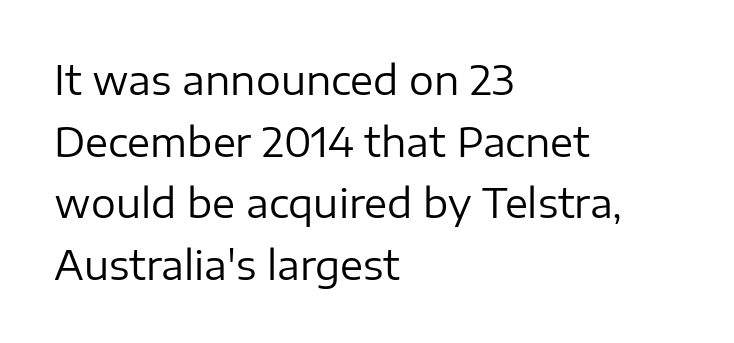
{"serif": "no", "italic": "no", "bold": "no", "weight": "regular", "width": "normal", "stroke_contrast": "low", "x_height": "medium", "monospaced": "no", "underline": "no", "align": "left", "line_spacing": "normal", "line_spacing_ratio": 1.58, "letter_spacing": "normal", "letter_spacing_em": 0.0, "glyph_px": 39}
